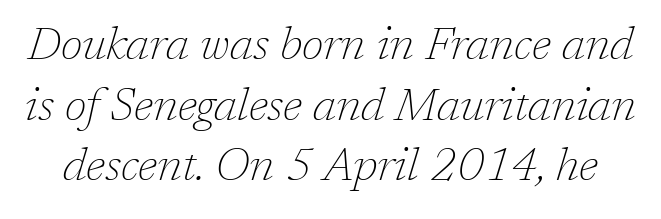
The image shows 46 px thin serif type, italic (leaning right); set normal line spacing (1.32x), normal letter spacing, not underlined; low stroke contrast and a medium x-height.
